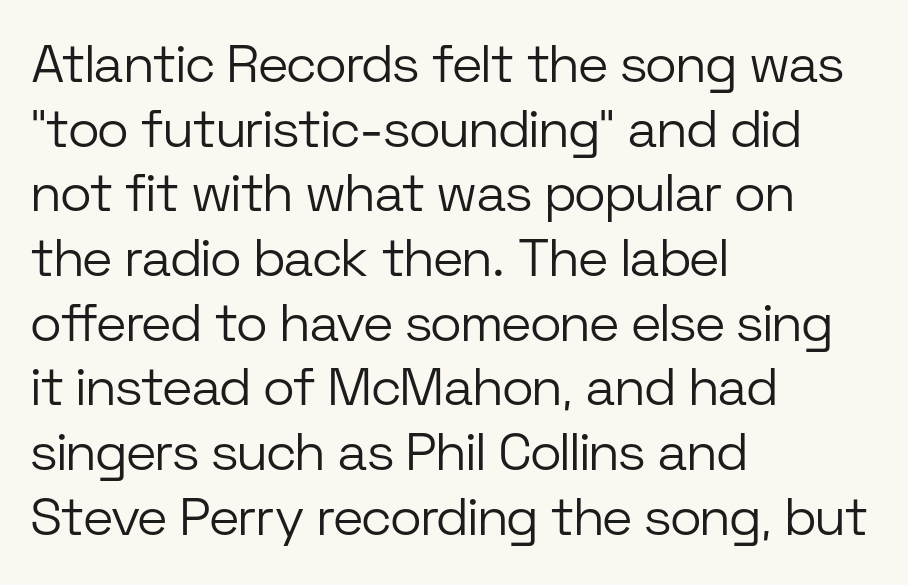
Q: Is the text bold? A: No.
Q: Is the text italic (slanted)? A: No, it is upright.
Q: Is the typeface a serif or a sans-serif typeface? A: Sans-serif.
Q: Is the text underlined? A: No.
Q: How is the paragraph aligned? A: Left-aligned.
Q: Is the spacing between letters normal or unusually wide? A: Normal.
Q: Width (condensed, normal, or wide)? A: Normal.
Q: Stroke contrast? A: Low.
Q: x-height? A: Medium.
Q: Monospaced? A: No.
